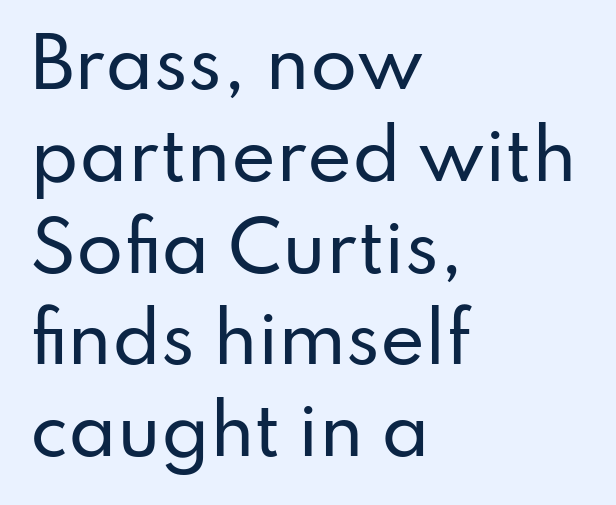
{"serif": "no", "italic": "no", "width": "normal", "stroke_contrast": "low", "x_height": "small", "monospaced": "no", "underline": "no", "align": "left", "line_spacing": "normal", "line_spacing_ratio": 1.35, "letter_spacing": "normal", "letter_spacing_em": 0.0, "glyph_px": 68}
